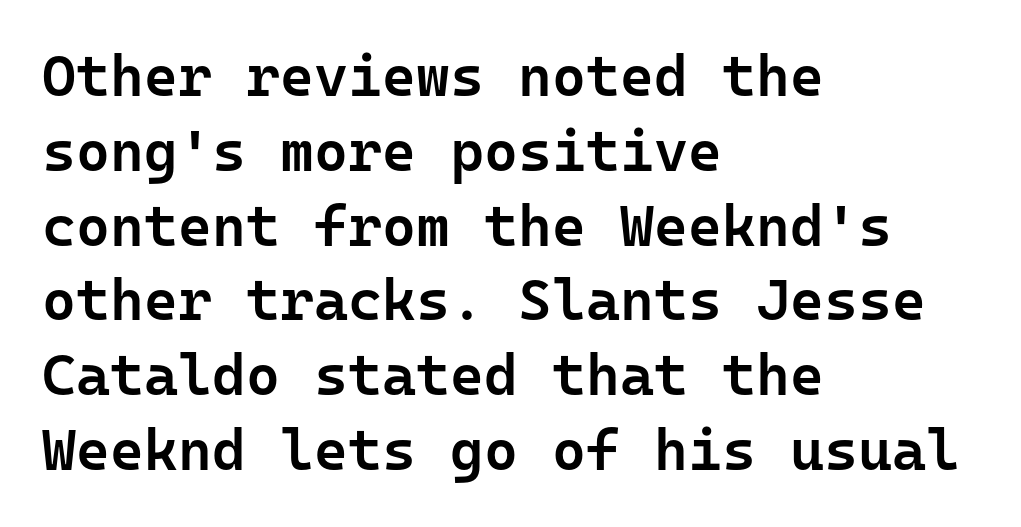
This sample is left-justified, so line endings fall wherever the words run out. The letters carry no serifs — their stems end cleanly without finishing strokes. A semibold gives these letters moderate extra thickness, short of bold. Italic? Not at all — the glyphs are vertical. The passage shown is typed in a monospace face where columns stay perfectly aligned. A normal amount of white space separates one row of letters from the next.
